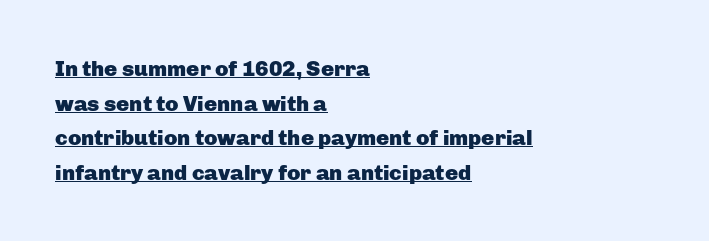
{"italic": "no", "bold": "yes", "underline": "yes", "align": "left", "line_spacing": "normal", "line_spacing_ratio": 1.57, "letter_spacing": "normal", "letter_spacing_em": 0.0, "glyph_px": 22}
